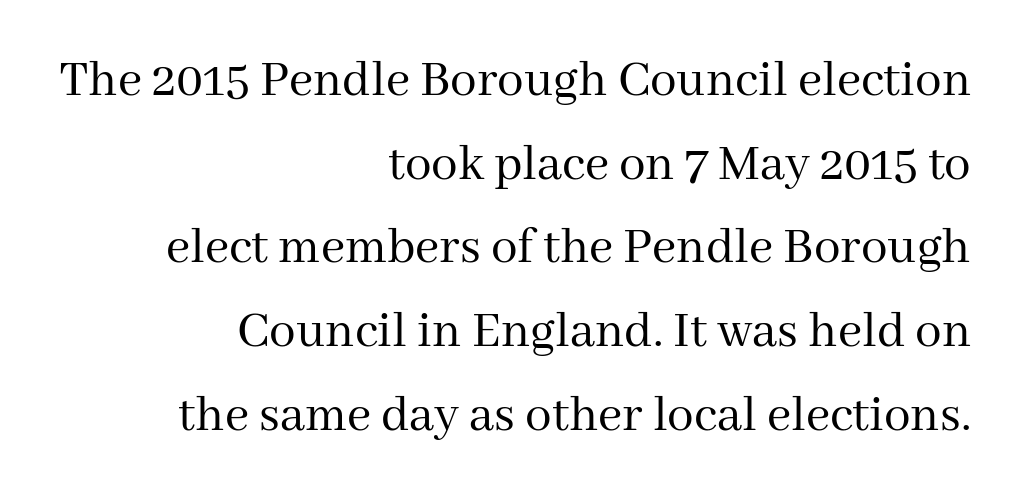
Q: Is the text bold? A: No.
Q: Is the text italic (slanted)? A: No, it is upright.
Q: Is the typeface a serif or a sans-serif typeface? A: Serif.
Q: Is the text underlined? A: No.
Q: How is the paragraph aligned? A: Right-aligned.
Q: Is the spacing between letters normal or unusually wide? A: Normal.
Q: Is the spacing between lines tight, normal or loose? A: Normal.
Q: Width (condensed, normal, or wide)? A: Normal.
Q: Stroke contrast? A: Medium.
Q: x-height? A: Medium.
Q: Monospaced? A: No.
